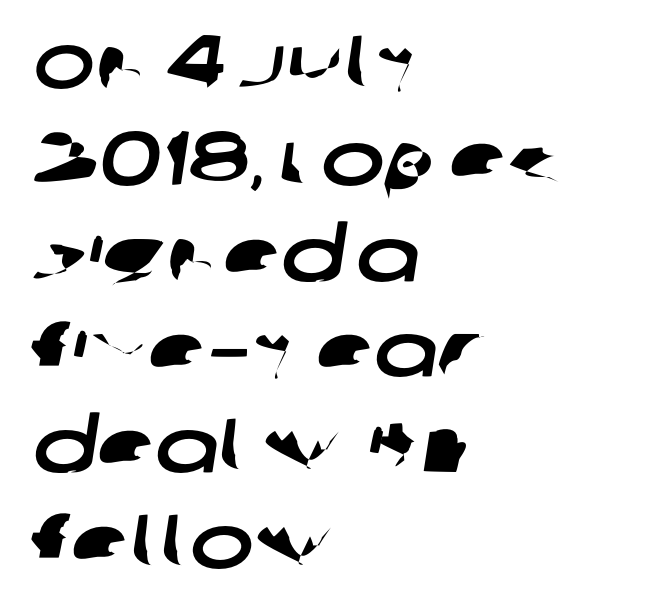
Tracking here is standard; glyphs follow each other at the usual distance. Regarding serifs, this sample does without them. Vertically, the passage feels balanced, rows spaced as you'd expect. The letters advance in unequal steps, a hallmark of proportional type.
